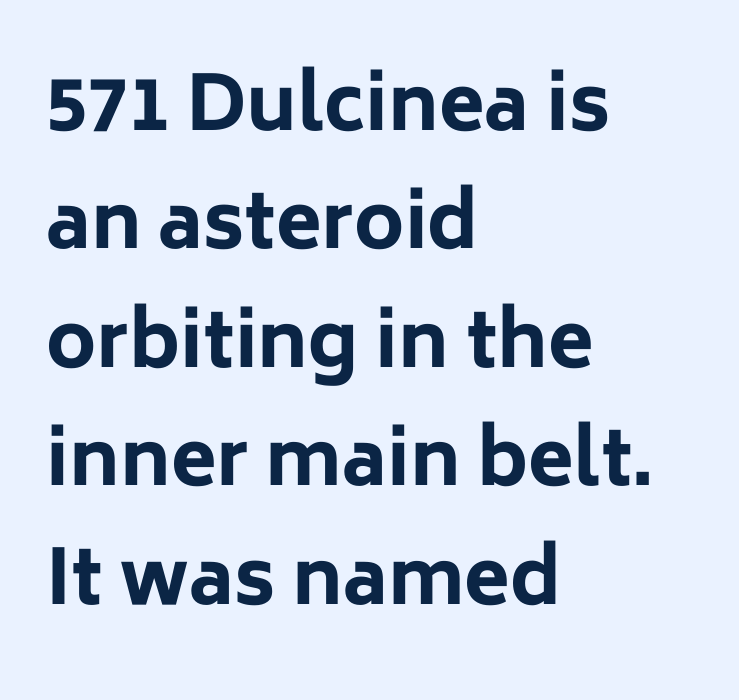
Honestly, the letter spacing is just normal — you wouldn't notice it. If you drew a ruler down the left edge, every line would touch it. A typesetter would call this proportional, since set widths differ per character. Reading down the column, the eye jumps a familiar distance to each next line.
